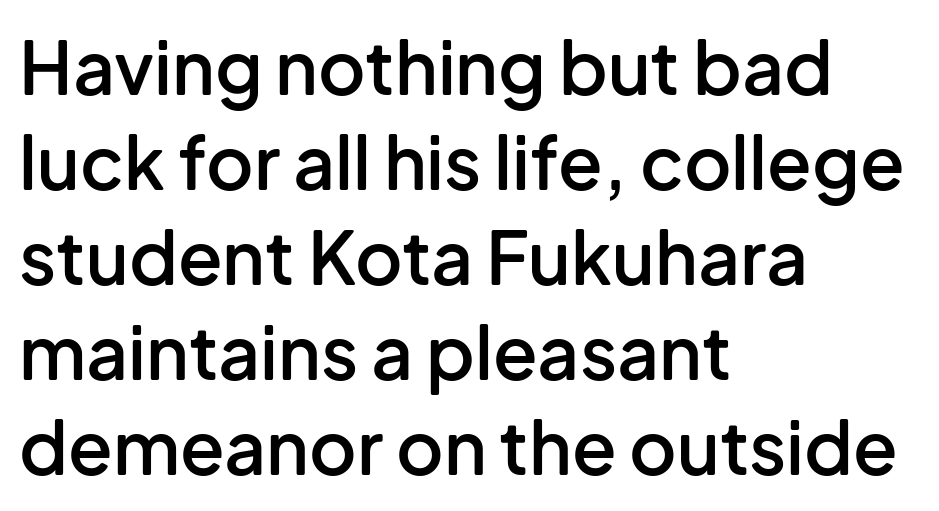
{"serif": "no", "italic": "no", "bold": "semi", "weight": "semibold", "width": "normal", "stroke_contrast": "low", "x_height": "medium", "monospaced": "no", "underline": "no", "align": "left", "line_spacing": "normal", "line_spacing_ratio": 1.3, "letter_spacing": "normal", "letter_spacing_em": 0.0, "glyph_px": 73}
